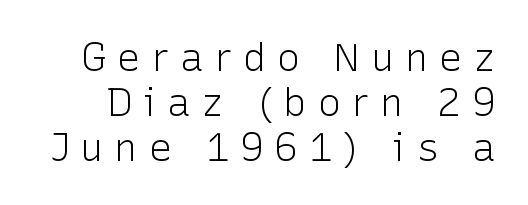
Compared with a typical body face, this is equally light or lighter still. The area under the type is left untouched. Here the glyphs are tracked loosely, breaking word shapes into spaced letters. Note the varied advance widths — an 'i' is clearly narrower than an 'm'. Quick note: not italic, upright. Regarding serifs, this sample does without them.
